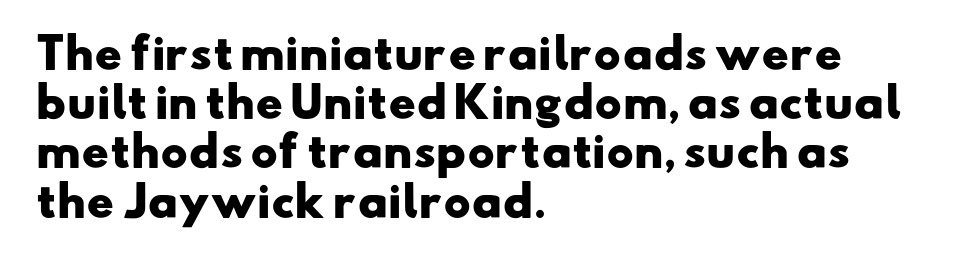
Q: Is the text bold? A: Yes.
Q: Is the typeface a serif or a sans-serif typeface? A: Sans-serif.
Q: Is the text underlined? A: No.
Q: How is the paragraph aligned? A: Left-aligned.
Q: Is the spacing between letters normal or unusually wide? A: Normal.
Q: Width (condensed, normal, or wide)? A: Wide.
Q: Stroke contrast? A: Low.
Q: x-height? A: Small.
Q: Monospaced? A: No.
